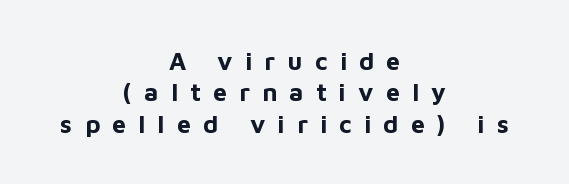
Q: Is the text bold? A: Yes.
Q: Is the text italic (slanted)? A: No, it is upright.
Q: Is the text underlined? A: No.
Q: How is the paragraph aligned? A: Centered.
Q: Is the spacing between letters normal or unusually wide? A: Unusually wide.
Q: Is the spacing between lines tight, normal or loose? A: Normal.
